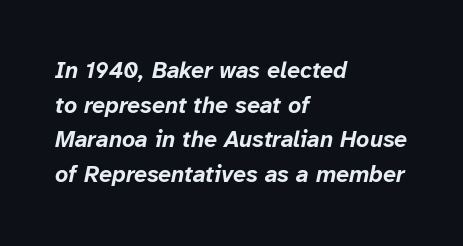
{"italic": "yes", "lean": "right", "slant_degrees": 12, "bold": "yes", "underline": "no", "align": "left", "line_spacing": "normal", "line_spacing_ratio": 1.51, "letter_spacing": "normal", "letter_spacing_em": 0.0, "glyph_px": 23}
